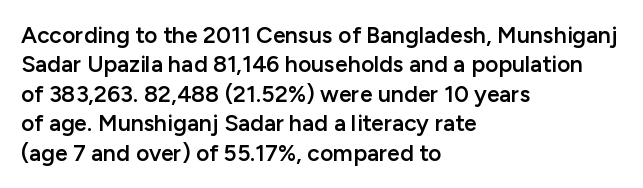
All the whitespace from short lines collects on the right. You could call the tracking neutral — neither tight nor loose. The axis of the letterforms is exactly vertical. Honestly, there is no underline to notice here at all.
